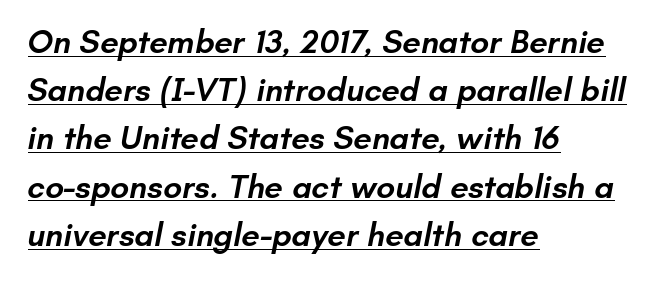
{"serif": "no", "bold": "semi", "weight": "semibold", "width": "normal", "stroke_contrast": "low", "x_height": "small", "monospaced": "no", "underline": "yes", "align": "left", "line_spacing": "normal", "line_spacing_ratio": 1.46, "letter_spacing": "normal", "letter_spacing_em": 0.0, "glyph_px": 33}
